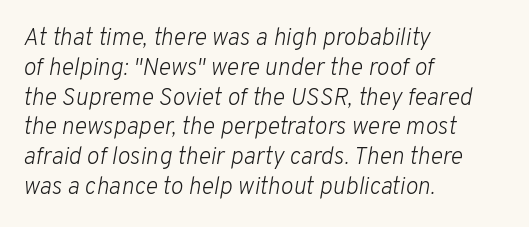
{"italic": "yes", "lean": "right", "slant_degrees": 10, "bold": "no", "underline": "no", "align": "left", "line_spacing_ratio": 1.24, "letter_spacing": "normal", "letter_spacing_em": 0.0, "glyph_px": 24}
